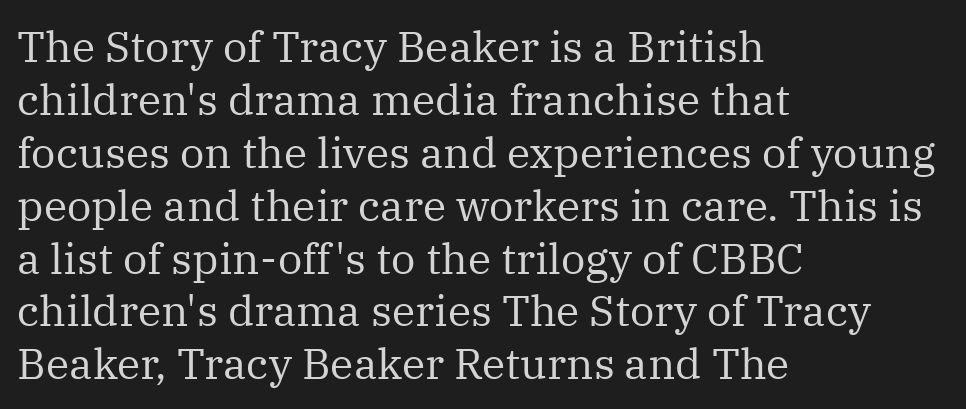
The image shows 43 px regular-weight serif type, upright; set left-aligned, line spacing 1.23x, normal letter spacing, not underlined; medium stroke contrast and a medium x-height.
